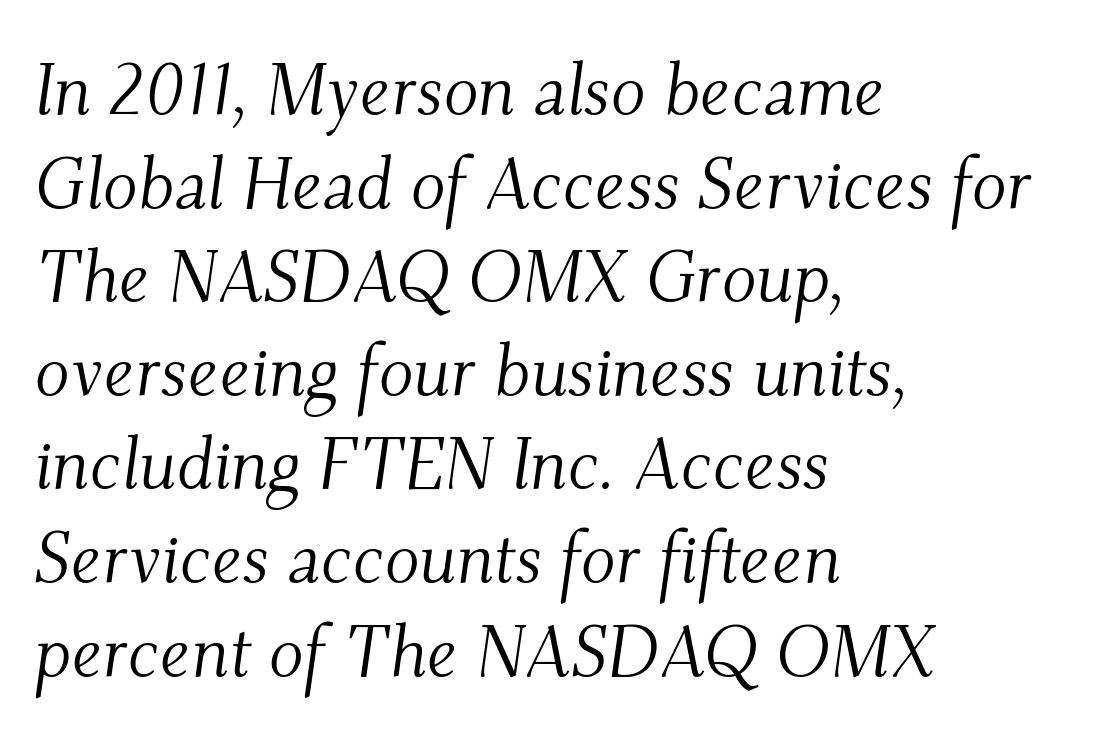
Q: Is the text bold? A: No.
Q: Is the text italic (slanted)? A: Yes, it leans right by about 9 degrees.
Q: Is the typeface a serif or a sans-serif typeface? A: Serif.
Q: Is the text underlined? A: No.
Q: How is the paragraph aligned? A: Left-aligned.
Q: Is the spacing between letters normal or unusually wide? A: Normal.
Q: Is the spacing between lines tight, normal or loose? A: Normal.
Q: Width (condensed, normal, or wide)? A: Normal.
Q: Stroke contrast? A: Medium.
Q: x-height? A: Small.
Q: Monospaced? A: No.
